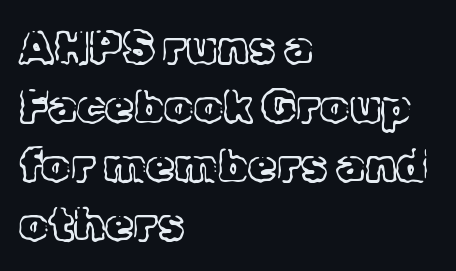
The image shows 46 px light serif type, upright; set left-aligned, normal line spacing (1.28x), normal letter spacing, not underlined; a medium x-height.
